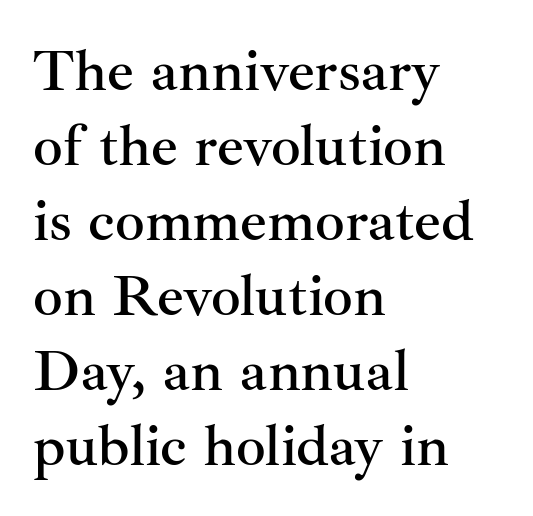
Font category for this specimen: serif. Line spacing here is normal. The specimen reads as upright at a glance. You could not count columns in this text — the font is proportionally spaced. The string is rendered with underlining switched off.
